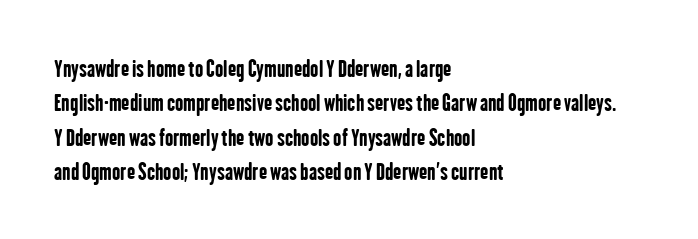
Upright lettering throughout. Just letters on the line, the space beneath them empty. The vertical gap from one line to the next is medium. Strong, thick strokes mark this as bold type. Short and long lines alike share a common starting point at left.
